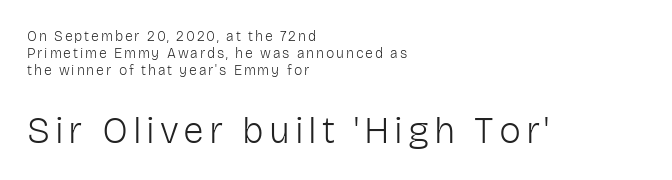
Q: Is the text bold? A: No.
Q: Is the text italic (slanted)? A: No, it is upright.
Q: Is the typeface a serif or a sans-serif typeface? A: Sans-serif.
Q: Is the text underlined? A: No.
Q: How is the paragraph aligned? A: Left-aligned.
Q: Which block of text is set in a larger size, the first (top) or the second (bottom)? A: The second (bottom) one.
Q: Width (condensed, normal, or wide)? A: Normal.
Q: Stroke contrast? A: Low.
Q: x-height? A: Medium.
Q: Monospaced? A: No.
